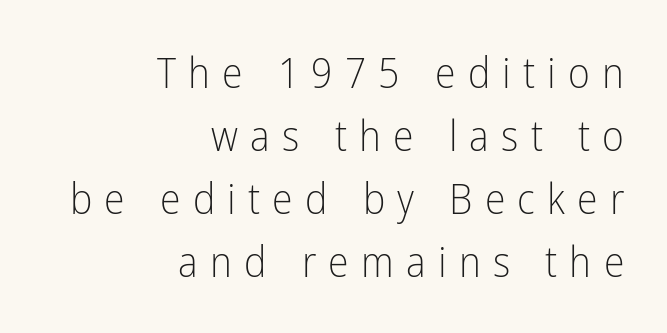
The image shows 42 px light, condensed sans-serif type, upright; set right-aligned, normal line spacing (1.5x), unusually wide letter spacing (+0.29 em), not underlined; low stroke contrast and a medium x-height.
